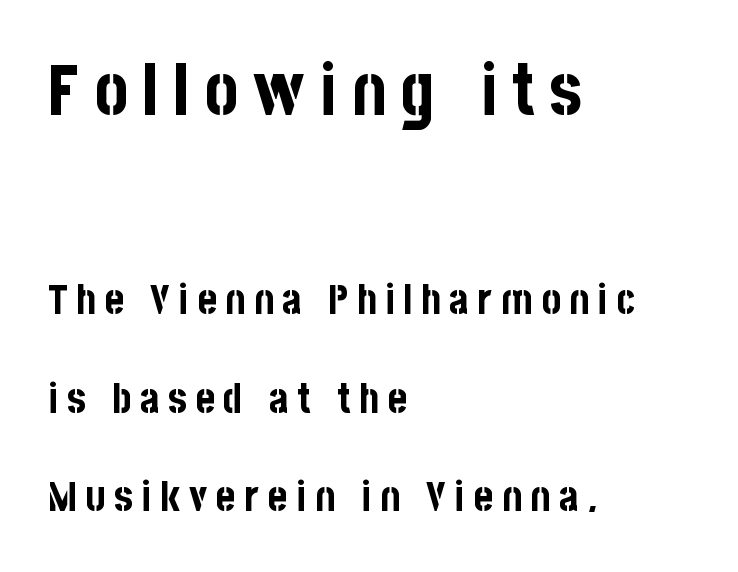
Q: Is the text bold? A: Yes.
Q: Is the text italic (slanted)? A: No, it is upright.
Q: Is the typeface a serif or a sans-serif typeface? A: Sans-serif.
Q: Is the text underlined? A: No.
Q: How is the paragraph aligned? A: Left-aligned.
Q: Is the spacing between letters normal or unusually wide? A: Unusually wide.
Q: Is the spacing between lines tight, normal or loose? A: Loose.
Q: Which block of text is set in a larger size, the first (top) or the second (bottom)? A: The first (top) one.
Q: Width (condensed, normal, or wide)? A: Condensed.
Q: Stroke contrast? A: Low.
Q: x-height? A: Large.
Q: Monospaced? A: No.
